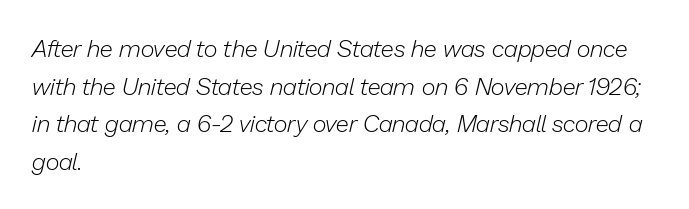
The image shows 24 px text type, italic (leaning right); set left-aligned, normal line spacing (1.57x), normal letter spacing, not underlined.
